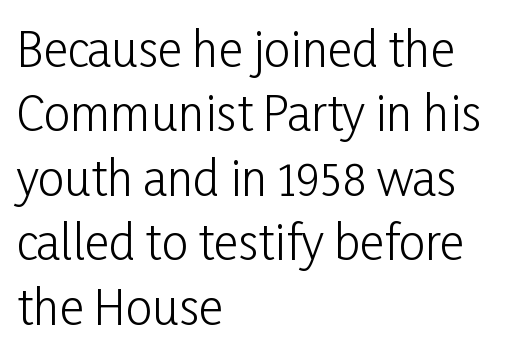
The image shows 47 px light, condensed sans-serif type, upright; set left-aligned, normal line spacing (1.37x), normal letter spacing, not underlined; low stroke contrast and a medium x-height.
